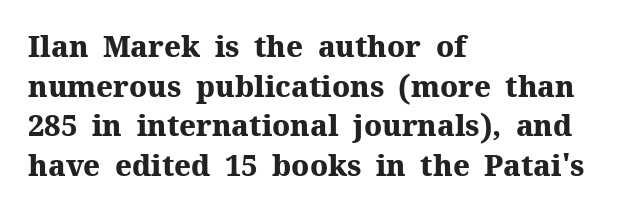
The image shows 29 px heavy serif type, upright; set left-aligned, normal line spacing (1.37x), normal letter spacing, not underlined; medium stroke contrast and a medium x-height.
